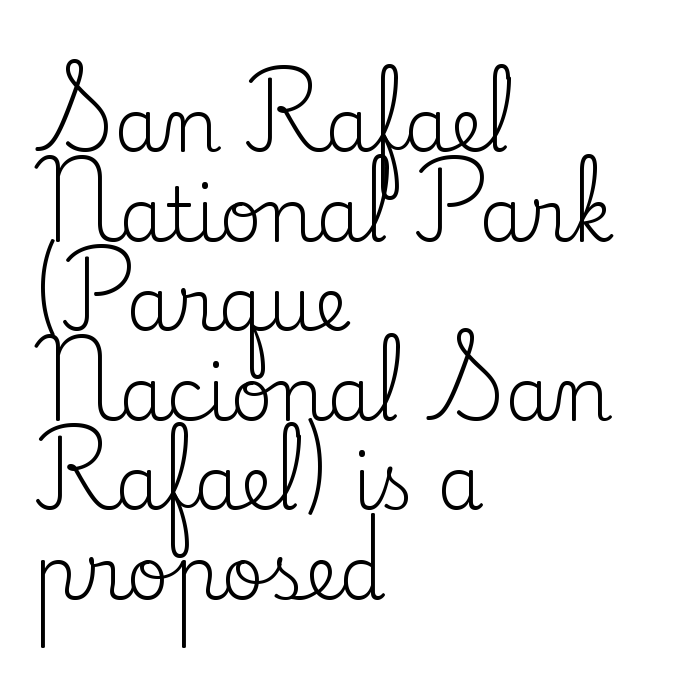
Q: Is the text bold? A: No.
Q: Is the text italic (slanted)? A: No, it is upright.
Q: Is the text underlined? A: No.
Q: How is the paragraph aligned? A: Left-aligned.
Q: Is the spacing between letters normal or unusually wide? A: Normal.
Q: Width (condensed, normal, or wide)? A: Normal.
Q: Stroke contrast? A: Low.
Q: x-height? A: Small.
Q: Monospaced? A: No.
